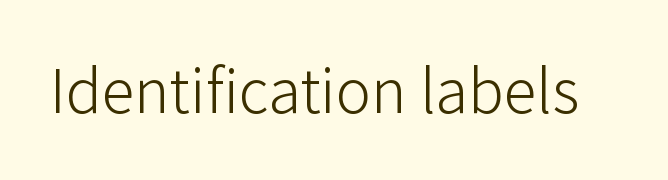
The image shows 66 px light sans-serif type, upright; set normal letter spacing, not underlined; low stroke contrast and a medium x-height.
